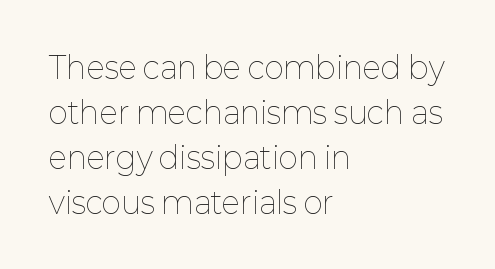
{"italic": "no", "bold": "no", "weight": "thin", "width": "normal", "stroke_contrast": "low", "x_height": "medium", "monospaced": "no", "underline": "no", "align": "left", "line_spacing": "normal", "line_spacing_ratio": 1.5, "letter_spacing": "normal", "letter_spacing_em": 0.0, "glyph_px": 30}
